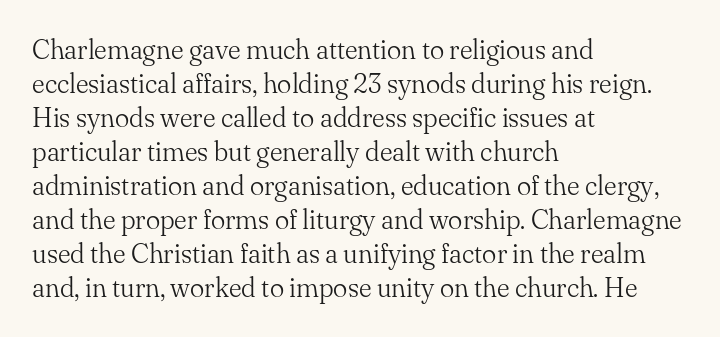
Vertically, the passage feels balanced, rows spaced as you'd expect. The strip under each line holds only bare page. Weight: in the light-to-regular range. Glyph-to-glyph distance matches everyday printed text.
